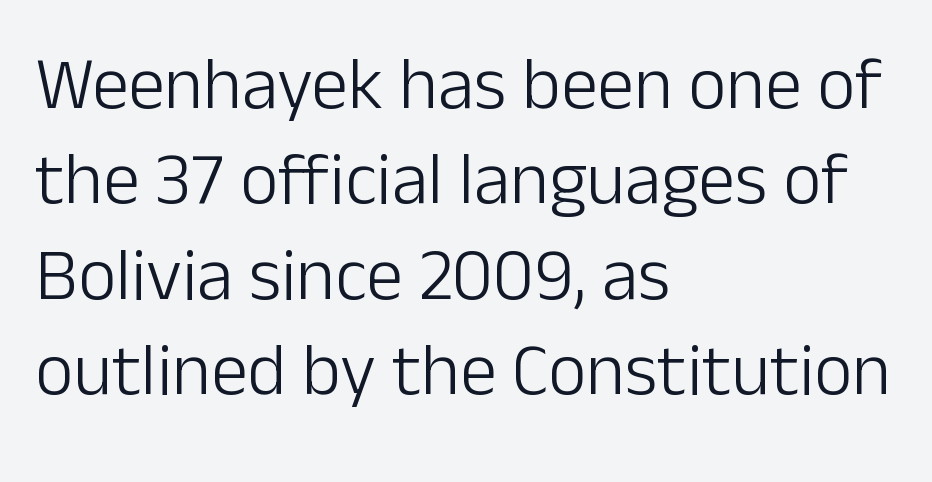
Q: Is the text bold? A: No.
Q: Is the text italic (slanted)? A: No, it is upright.
Q: Is the typeface a serif or a sans-serif typeface? A: Sans-serif.
Q: Is the text underlined? A: No.
Q: How is the paragraph aligned? A: Left-aligned.
Q: Is the spacing between letters normal or unusually wide? A: Normal.
Q: Is the spacing between lines tight, normal or loose? A: Normal.
Q: Width (condensed, normal, or wide)? A: Normal.
Q: Stroke contrast? A: Low.
Q: x-height? A: Medium.
Q: Monospaced? A: No.
